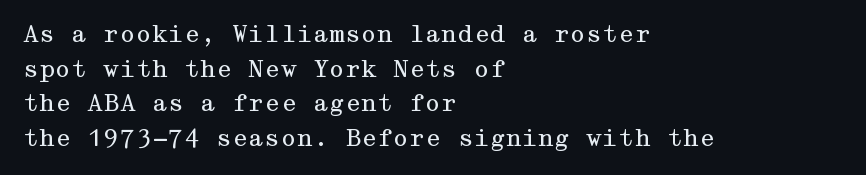
{"italic": "no", "bold": "no", "underline": "no", "align": "left", "line_spacing": "normal", "line_spacing_ratio": 1.51, "letter_spacing": "normal", "letter_spacing_em": 0.0, "glyph_px": 23}
